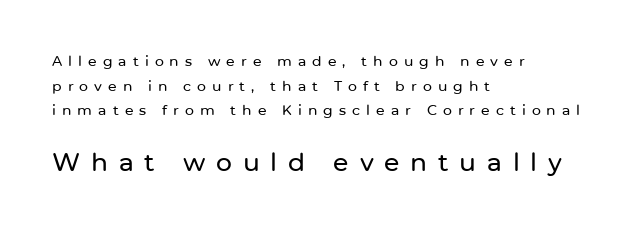
The image shows 25 px text type, upright; set left-aligned, line spacing 1.76x, unusually wide letter spacing (+0.43 em), not underlined; the second (bottom) block is 1.79x larger.
